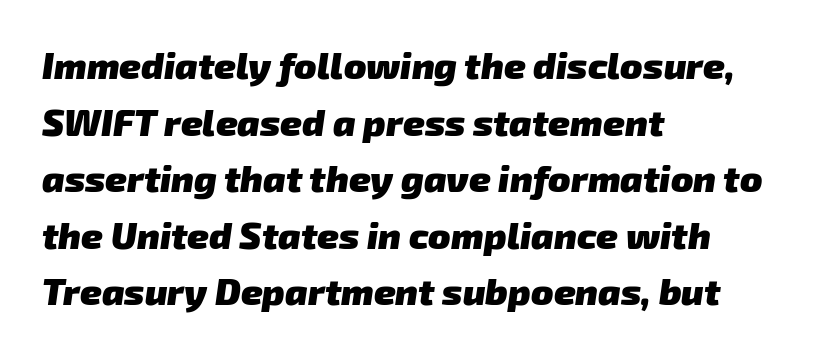
The image shows 37 px heavy sans-serif type; set left-aligned, normal line spacing (1.53x), normal letter spacing, not underlined; low stroke contrast and a medium x-height.
